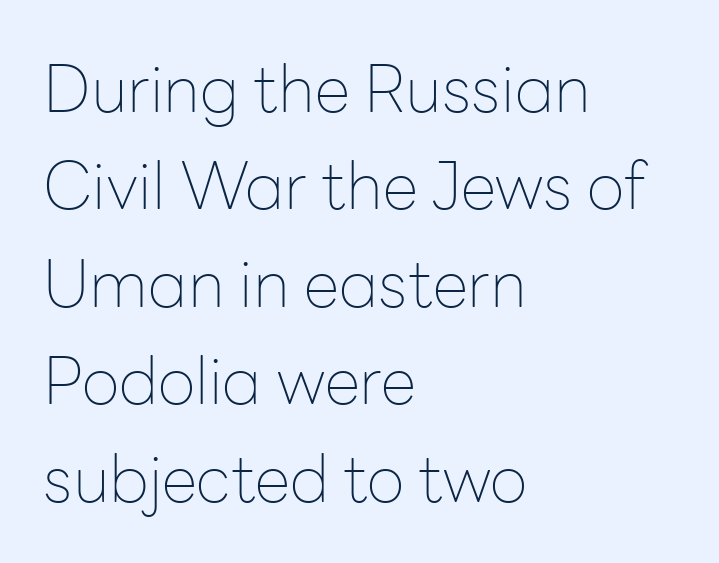
The image shows 65 px thin sans-serif type, upright; set left-aligned, normal line spacing (1.5x), normal letter spacing, not underlined; low stroke contrast and a medium x-height.
